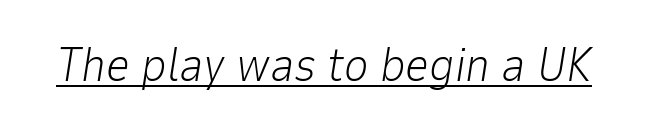
Q: Is the text bold? A: No.
Q: Is the text italic (slanted)? A: Yes, it leans right by about 9 degrees.
Q: Is the text underlined? A: Yes.
Q: Is the spacing between letters normal or unusually wide? A: Normal.
Q: Width (condensed, normal, or wide)? A: Normal.
Q: Stroke contrast? A: Low.
Q: x-height? A: Medium.
Q: Monospaced? A: No.
